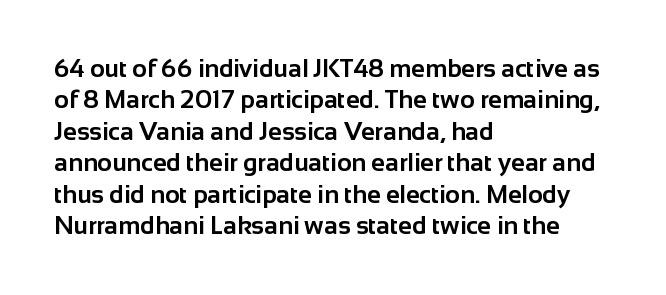
Q: Is the text bold? A: Yes.
Q: Is the text italic (slanted)? A: No, it is upright.
Q: Is the text underlined? A: No.
Q: How is the paragraph aligned? A: Left-aligned.
Q: Is the spacing between letters normal or unusually wide? A: Normal.
Q: Is the spacing between lines tight, normal or loose? A: Normal.
